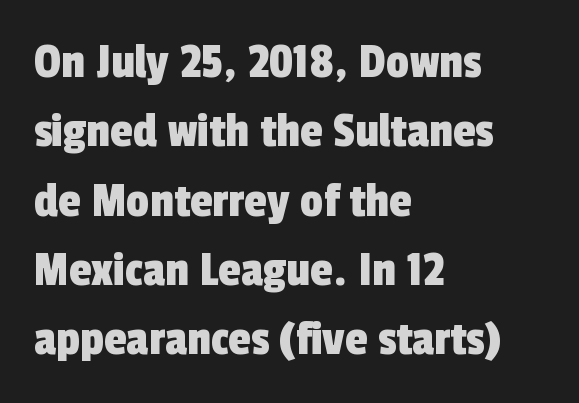
{"serif": "no", "width": "condensed", "x_height": "medium", "monospaced": "no", "underline": "no", "align": "left", "line_spacing": "normal", "line_spacing_ratio": 1.36, "letter_spacing": "normal", "letter_spacing_em": 0.0, "glyph_px": 51}
